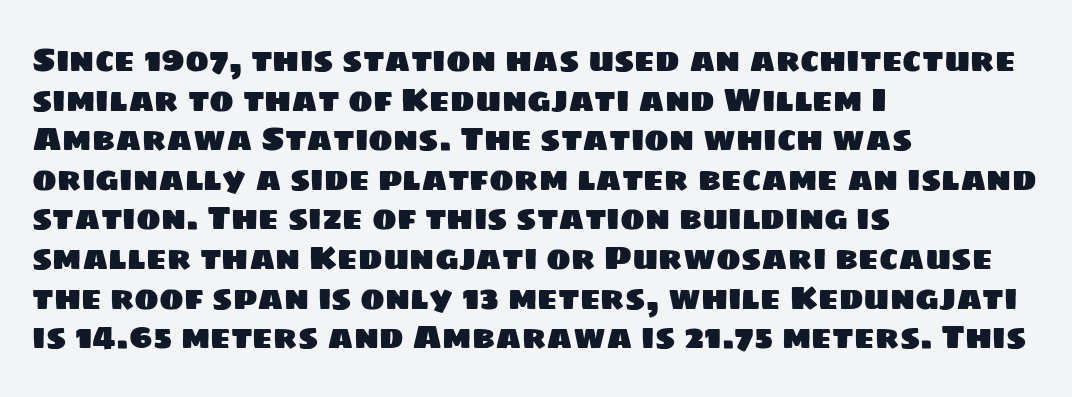
This rendering uses left alignment, leaving the right contour irregular. The face used here is a sans, in the tradition of grotesques and geometrics. Proportional: the letters do not fall into vertical columns. Nobody touched the tracking dial on this one.
